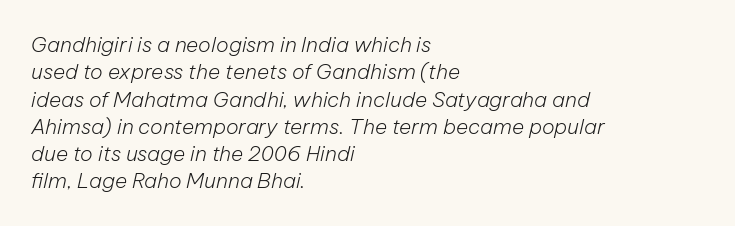
The image shows 21 px text type, italic (leaning right); set left-aligned, normal line spacing (1.3x), normal letter spacing, not underlined.
